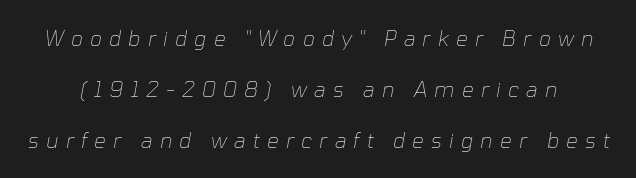
Q: Is the text bold? A: No.
Q: Is the text italic (slanted)? A: Yes, it leans right by about 10 degrees.
Q: Is the text underlined? A: No.
Q: Is the spacing between letters normal or unusually wide? A: Unusually wide.
Q: Is the spacing between lines tight, normal or loose? A: Loose.
